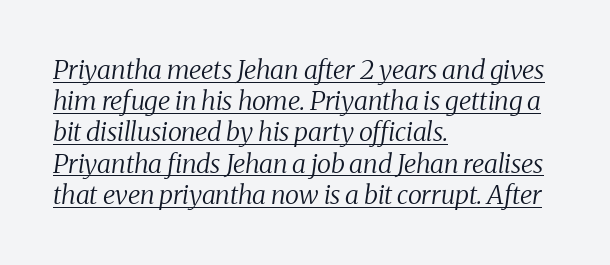
{"italic": "yes", "lean": "right", "slant_degrees": 8, "bold": "no", "underline": "yes", "align": "left", "line_spacing_ratio": 1.2, "letter_spacing": "normal", "letter_spacing_em": 0.0, "glyph_px": 26}
